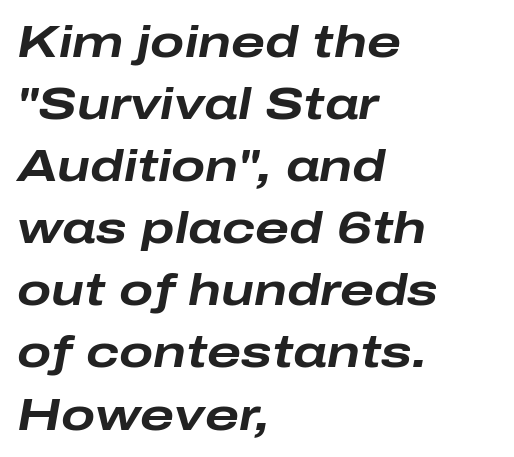
{"italic": "yes", "lean": "right", "slant_degrees": 10, "bold": "yes", "weight": "bold", "width": "wide", "stroke_contrast": "low", "x_height": "medium", "monospaced": "no", "underline": "no", "align": "left", "line_spacing": "normal", "line_spacing_ratio": 1.38, "letter_spacing": "normal", "letter_spacing_em": 0.0, "glyph_px": 45}
